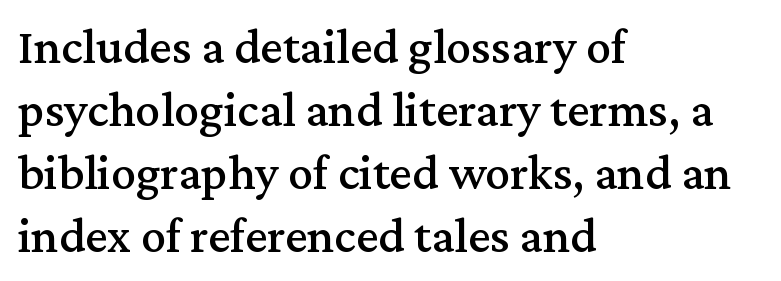
The ragged edge is on the right, which tells us the setting is flush left. Compared with typical paragraphs, the rows here are spaced about the same. Is this a sans? No — the strokes have serifs. Looks like regular typesetting: each glyph gets only the width it needs. The letterforms sit shoulder to shoulder at normal distance.
